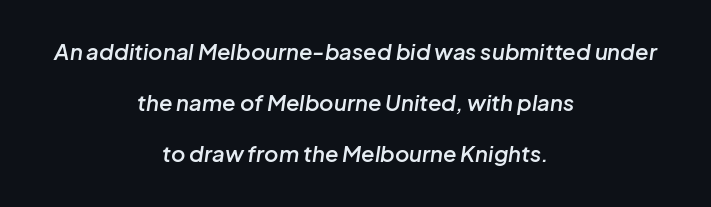
{"italic": "yes", "lean": "right", "slant_degrees": 8, "bold": "semi", "underline": "no", "align": "center", "line_spacing": "loose", "line_spacing_ratio": 2.32, "letter_spacing": "normal", "letter_spacing_em": 0.0, "glyph_px": 22}
